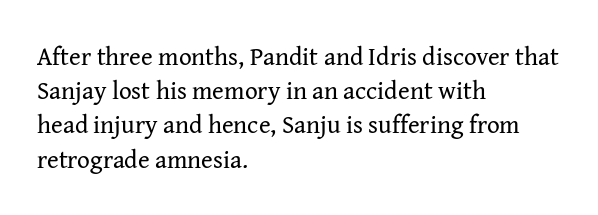
The image shows 25 px text type, upright; set left-aligned, normal line spacing (1.37x), normal letter spacing, not underlined.
